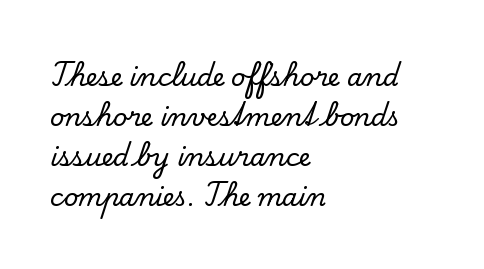
Q: Is the text italic (slanted)? A: Yes.
Q: Is the text underlined? A: No.
Q: How is the paragraph aligned? A: Left-aligned.
Q: Is the spacing between letters normal or unusually wide? A: Normal.
Q: Is the spacing between lines tight, normal or loose? A: Normal.
